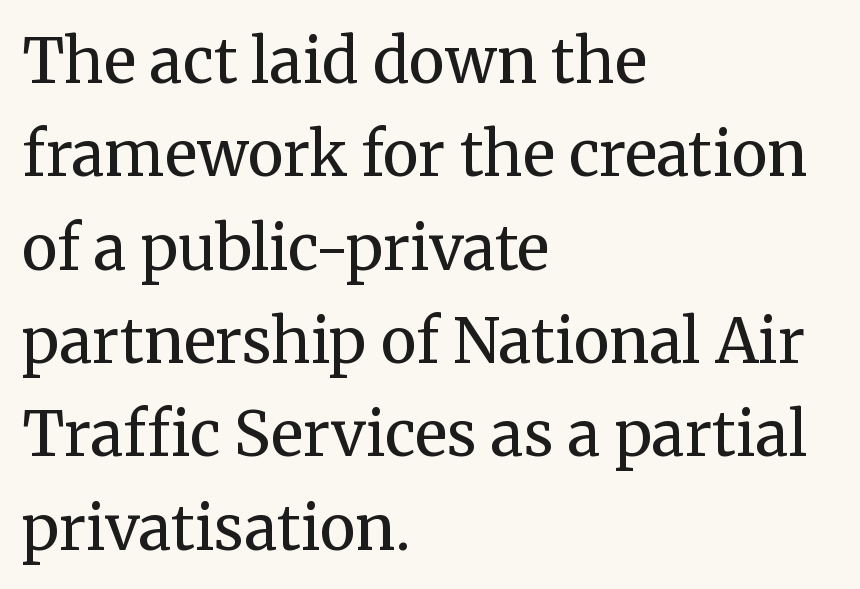
Q: Is the text bold? A: No.
Q: Is the text italic (slanted)? A: No, it is upright.
Q: Is the typeface a serif or a sans-serif typeface? A: Serif.
Q: Is the text underlined? A: No.
Q: How is the paragraph aligned? A: Left-aligned.
Q: Is the spacing between letters normal or unusually wide? A: Normal.
Q: Is the spacing between lines tight, normal or loose? A: Normal.
Q: Width (condensed, normal, or wide)? A: Normal.
Q: Stroke contrast? A: Medium.
Q: x-height? A: Medium.
Q: Monospaced? A: No.
